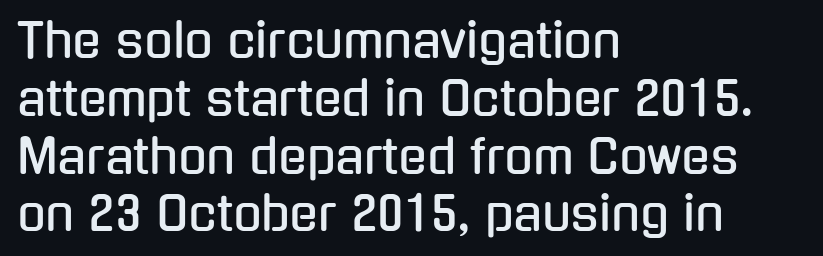
The horizontal fit of the characters is conventional and even. The font's upright variant was chosen for this text. The typeface chosen for these lines omits serifs. Each line starts at the same left margin while the right side varies. The string is rendered with underlining switched off. Is this a fixed-width face? No — the glyphs have proportional, varying widths.
